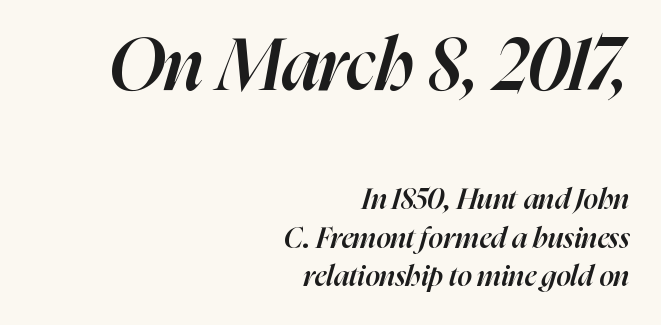
{"italic": "yes", "lean": "right", "slant_degrees": 16, "bold": "semi", "weight": "semibold", "width": "normal", "stroke_contrast": "high", "x_height": "medium", "monospaced": "no", "underline": "no", "align": "right", "line_spacing": "normal", "line_spacing_ratio": 1.33, "letter_spacing": "normal", "letter_spacing_em": 0.0, "larger_block": "first", "size_ratio": 2.48, "glyph_px": 72}
